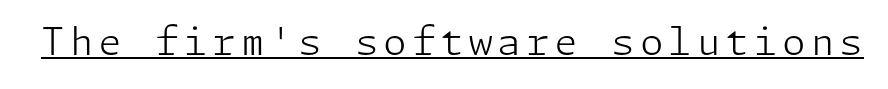
The image shows 38 px light sans-serif type, upright; set underlined; low stroke contrast and a medium x-height.
